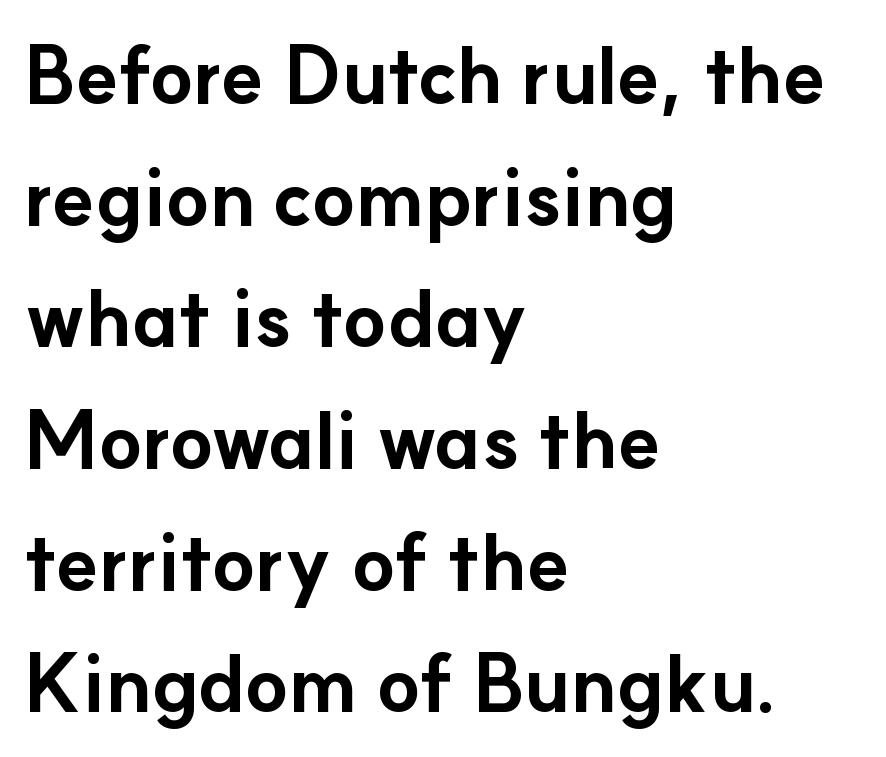
{"serif": "no", "italic": "no", "bold": "yes", "weight": "bold", "width": "normal", "stroke_contrast": "low", "x_height": "small", "monospaced": "no", "underline": "no", "align": "left", "line_spacing": "normal", "line_spacing_ratio": 1.54, "letter_spacing": "normal", "letter_spacing_em": 0.0, "glyph_px": 79}
